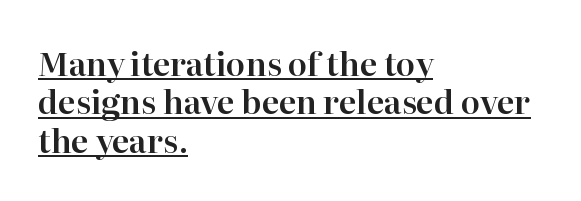
{"serif": "yes", "italic": "no", "width": "normal", "stroke_contrast": "high", "x_height": "medium", "monospaced": "no", "underline": "yes", "align": "left", "line_spacing_ratio": 1.2, "letter_spacing": "normal", "letter_spacing_em": 0.0, "glyph_px": 32}
